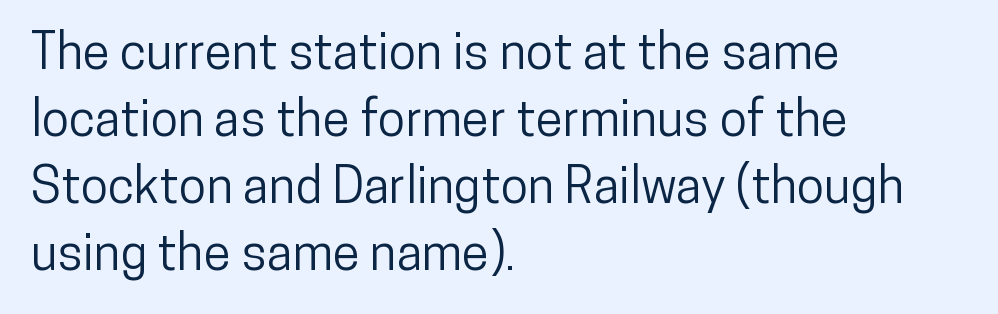
{"serif": "no", "italic": "no", "width": "condensed", "stroke_contrast": "low", "x_height": "medium", "monospaced": "no", "underline": "no", "align": "left", "line_spacing": "normal", "line_spacing_ratio": 1.34, "letter_spacing": "normal", "letter_spacing_em": 0.0, "glyph_px": 50}
